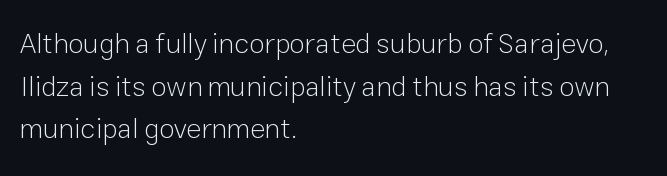
{"serif": "no", "italic": "no", "bold": "no", "weight": "light", "width": "normal", "stroke_contrast": "low", "x_height": "medium", "monospaced": "no", "underline": "no", "align": "left", "line_spacing": "normal", "line_spacing_ratio": 1.52, "letter_spacing": "normal", "letter_spacing_em": 0.0, "glyph_px": 28}
